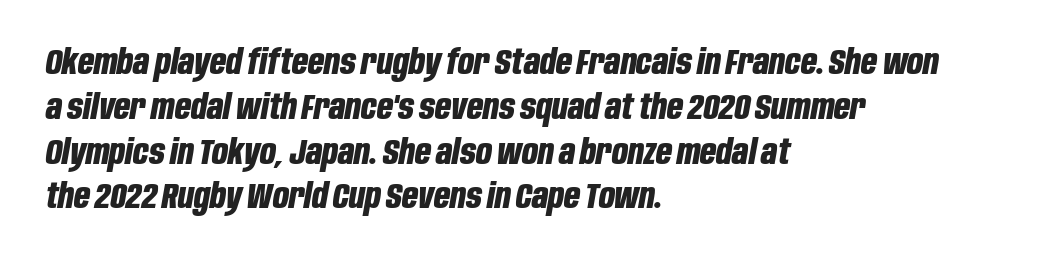
Q: Is the text bold? A: Yes.
Q: Is the text italic (slanted)? A: Yes, it leans right by about 10 degrees.
Q: Is the text underlined? A: No.
Q: How is the paragraph aligned? A: Left-aligned.
Q: Is the spacing between letters normal or unusually wide? A: Normal.
Q: Is the spacing between lines tight, normal or loose? A: Normal.
Q: Width (condensed, normal, or wide)? A: Condensed.
Q: Stroke contrast? A: Low.
Q: x-height? A: Large.
Q: Monospaced? A: No.
